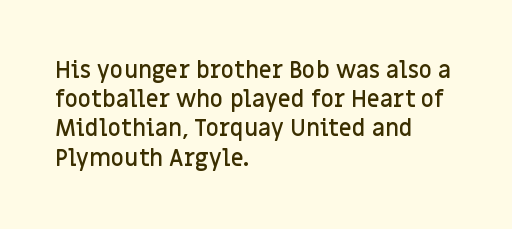
The image shows 23 px text type, upright; set left-aligned, normal line spacing (1.27x), normal letter spacing, not underlined.
